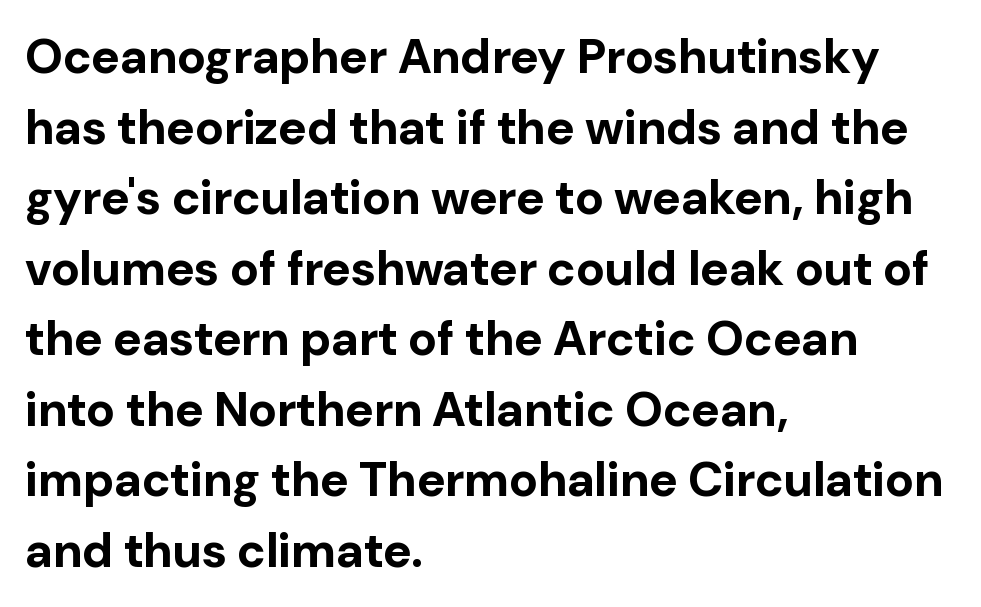
The image shows 48 px bold sans-serif type, upright; set left-aligned, normal line spacing (1.47x), normal letter spacing, not underlined; low stroke contrast and a medium x-height.
